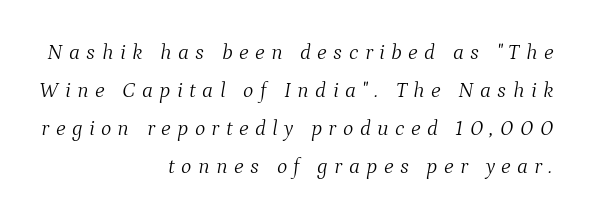
{"italic": "yes", "lean": "right", "slant_degrees": 9, "bold": "no", "underline": "no", "align": "right", "line_spacing_ratio": 1.72, "letter_spacing": "wide", "letter_spacing_em": 0.29, "glyph_px": 22}
